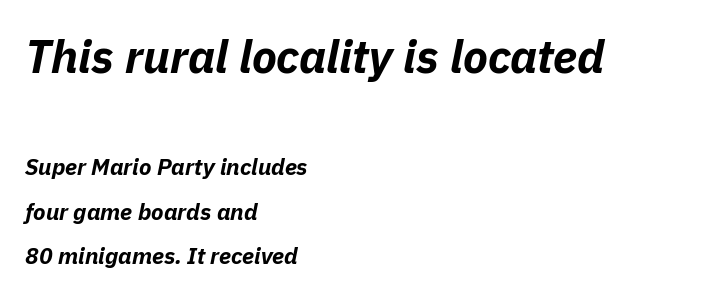
The image shows 46 px bold type, italic (leaning right); set left-aligned, loose line spacing (1.94x), normal letter spacing, not underlined; the first (top) block is 2.0x larger; low stroke contrast and a medium x-height.
